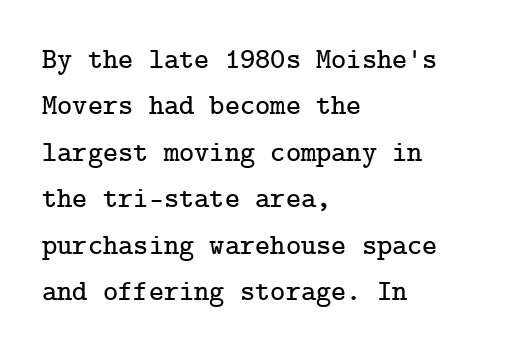
{"serif": "yes", "italic": "no", "width": "normal", "stroke_contrast": "low", "x_height": "medium", "underline": "no", "align": "left", "line_spacing": "normal", "line_spacing_ratio": 1.6, "letter_spacing": "normal", "letter_spacing_em": 0.0, "glyph_px": 29}
